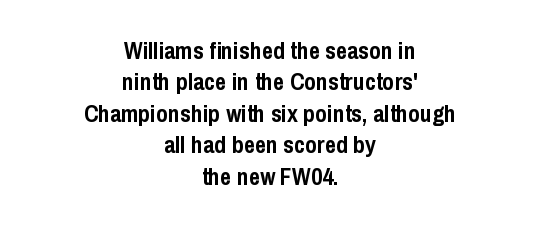
Q: Is the text bold? A: Yes.
Q: Is the text italic (slanted)? A: No, it is upright.
Q: Is the text underlined? A: No.
Q: How is the paragraph aligned? A: Centered.
Q: Is the spacing between letters normal or unusually wide? A: Normal.
Q: Is the spacing between lines tight, normal or loose? A: Normal.
